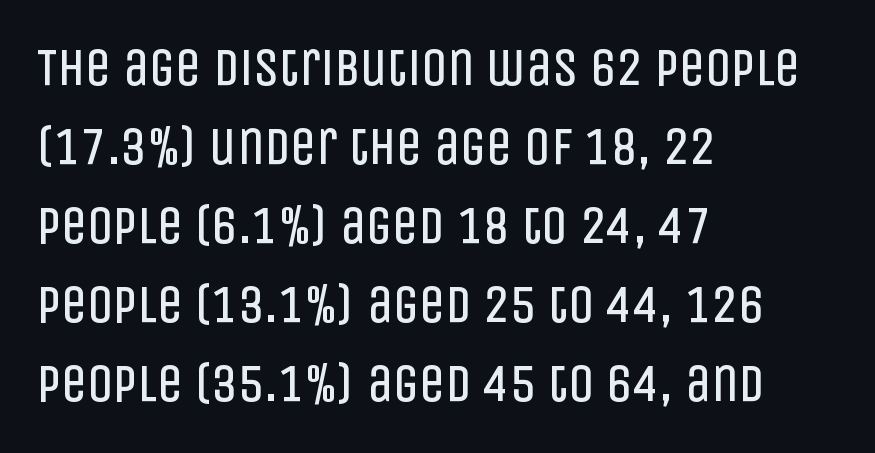
Q: Is the text bold? A: No.
Q: Is the text italic (slanted)? A: No, it is upright.
Q: Is the typeface a serif or a sans-serif typeface? A: Sans-serif.
Q: Is the text underlined? A: No.
Q: How is the paragraph aligned? A: Left-aligned.
Q: Is the spacing between letters normal or unusually wide? A: Normal.
Q: Is the spacing between lines tight, normal or loose? A: Normal.
Q: Width (condensed, normal, or wide)? A: Condensed.
Q: Stroke contrast? A: Low.
Q: x-height? A: Large.
Q: Monospaced? A: No.
